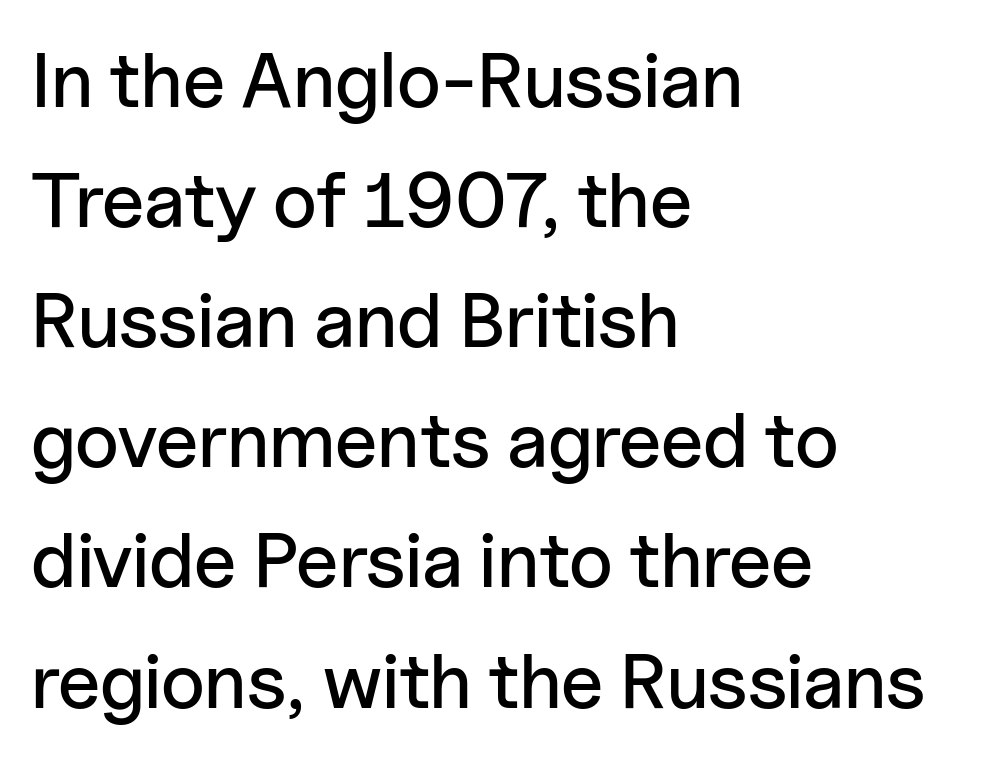
The image shows 78 px sans-serif type, upright; set left-aligned, normal line spacing (1.54x), normal letter spacing, not underlined; low stroke contrast and a medium x-height.
